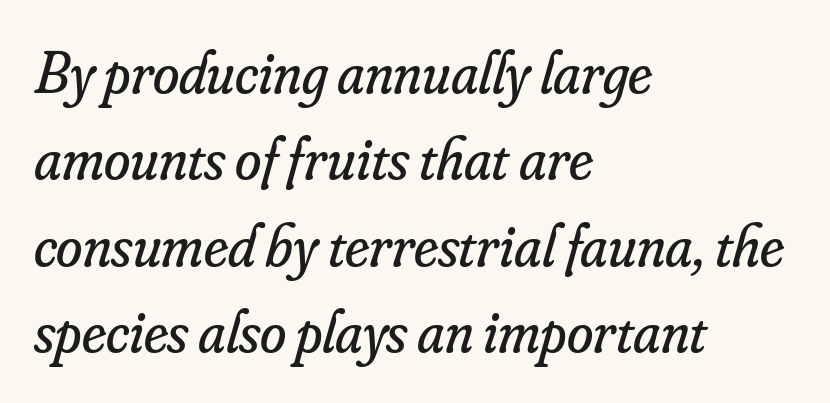
{"serif": "yes", "italic": "yes", "lean": "right", "slant_degrees": 16, "bold": "no", "weight": "regular", "width": "normal", "stroke_contrast": "low", "x_height": "small", "monospaced": "no", "underline": "no", "align": "left", "line_spacing": "normal", "line_spacing_ratio": 1.44, "letter_spacing": "normal", "letter_spacing_em": 0.0, "glyph_px": 60}
